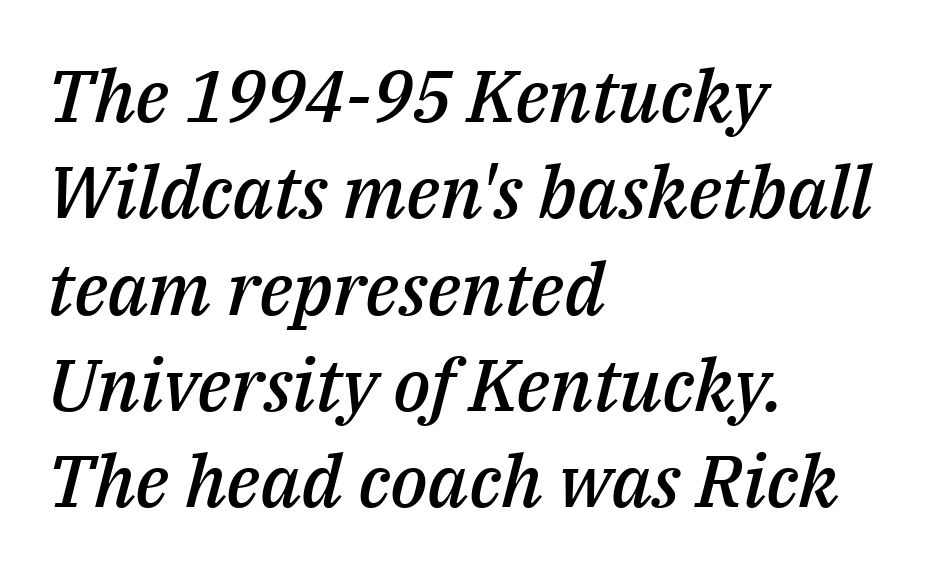
The image shows 73 px semibold type, italic (leaning right); set left-aligned, normal line spacing (1.32x), normal letter spacing, not underlined; medium stroke contrast and a medium x-height.
